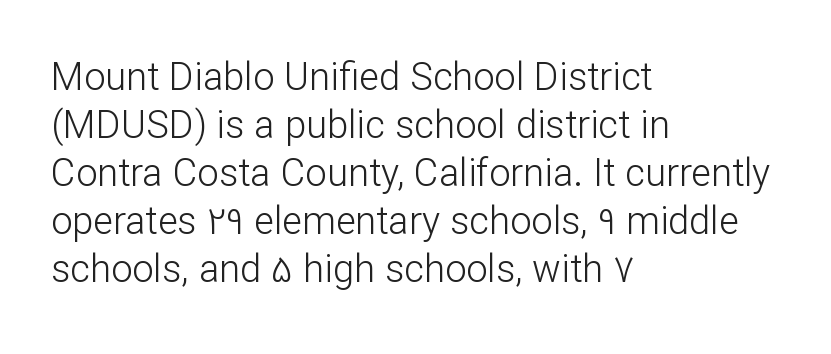
The image shows 38 px light sans-serif type, upright; set left-aligned, normal line spacing (1.26x), normal letter spacing, not underlined; low stroke contrast and a medium x-height.
